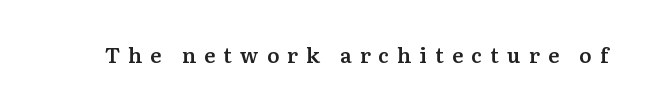
{"italic": "no", "bold": "semi", "underline": "no", "letter_spacing": "wide", "letter_spacing_em": 0.39, "glyph_px": 21}
